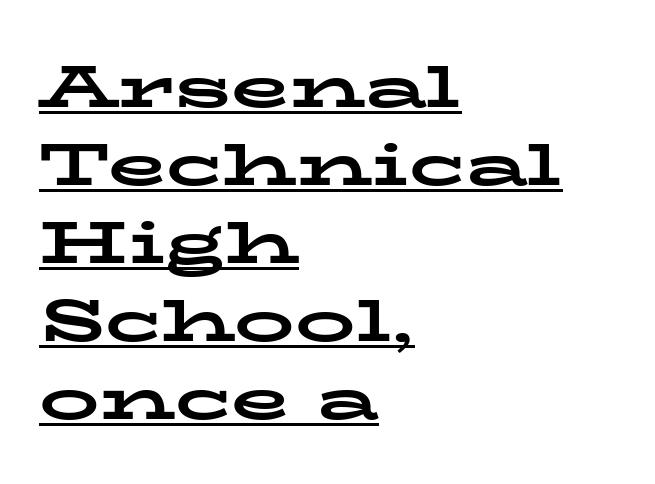
The image shows 60 px bold, wide serif type, upright; set left-aligned, normal line spacing (1.3x), normal letter spacing, underlined; low stroke contrast and a medium x-height.
